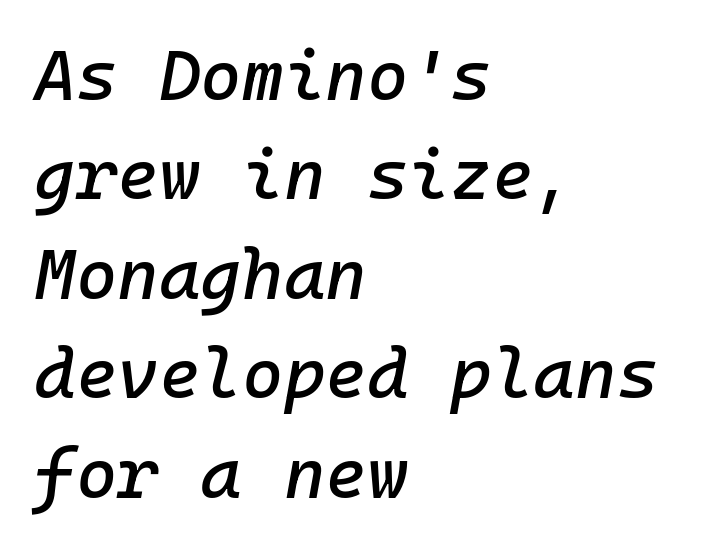
Q: Is the text italic (slanted)? A: Yes, it leans right by about 10 degrees.
Q: Is the text underlined? A: No.
Q: How is the paragraph aligned? A: Left-aligned.
Q: Is the spacing between letters normal or unusually wide? A: Normal.
Q: Is the spacing between lines tight, normal or loose? A: Normal.
Q: Width (condensed, normal, or wide)? A: Normal.
Q: Stroke contrast? A: Low.
Q: x-height? A: Medium.
